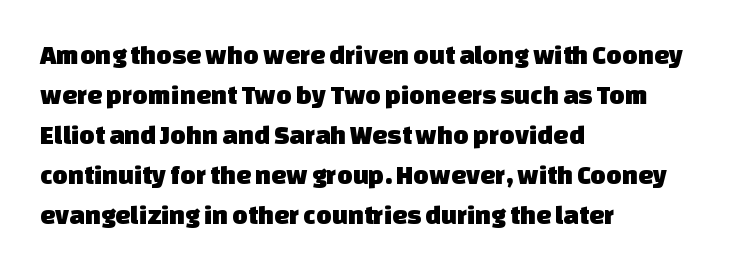
Q: Is the text underlined? A: No.
Q: How is the paragraph aligned? A: Left-aligned.
Q: Is the spacing between letters normal or unusually wide? A: Normal.
Q: Is the spacing between lines tight, normal or loose? A: Normal.
